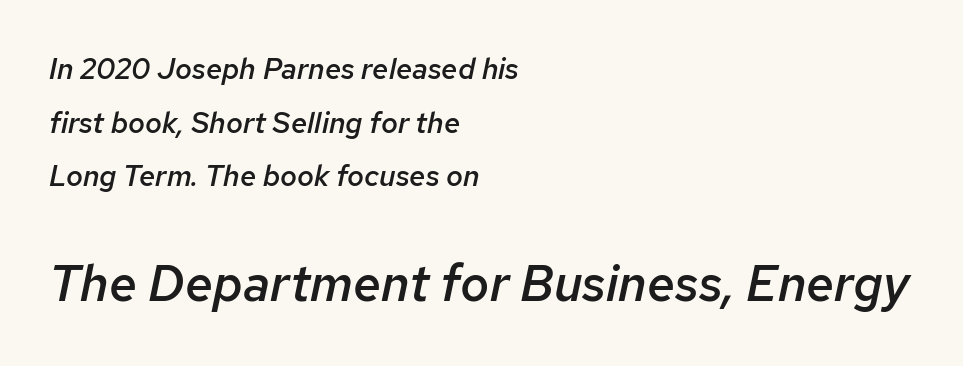
Semibold letterforms, between regular and bold. Reading down the block, your eye returns to a fixed left position each line. Words appear dense and cohesive because spacing is normal. When letters slant like this, we call the style italic.
